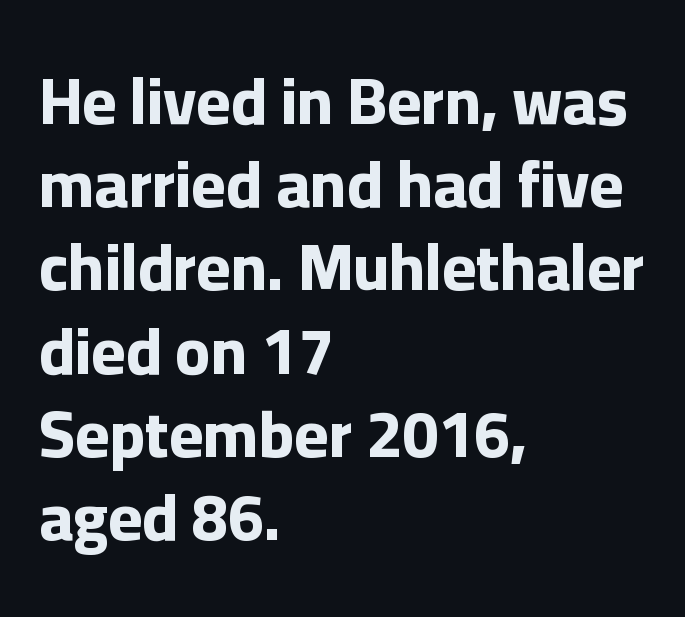
The image shows 65 px bold sans-serif type, upright; set left-aligned, normal line spacing (1.28x), normal letter spacing, not underlined; low stroke contrast and a medium x-height.
